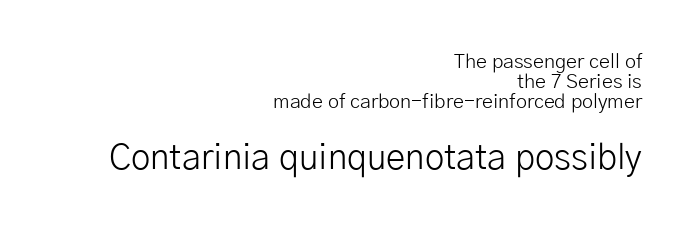
Default kerning and tracking; the words read as compact shapes. Tall strokes in this sample are plumb rather than angled. If you drew a ruler down the right edge, every line would touch it. A clean baseline with only descenders dipping below it.
